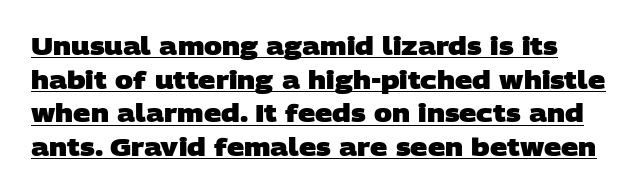
Quick note: underline on. Heavy-handed strokes throughout: this text is bold. Vertical spacing — default. Nothing unusual about the tracking: characters are spaced as the font intends.
